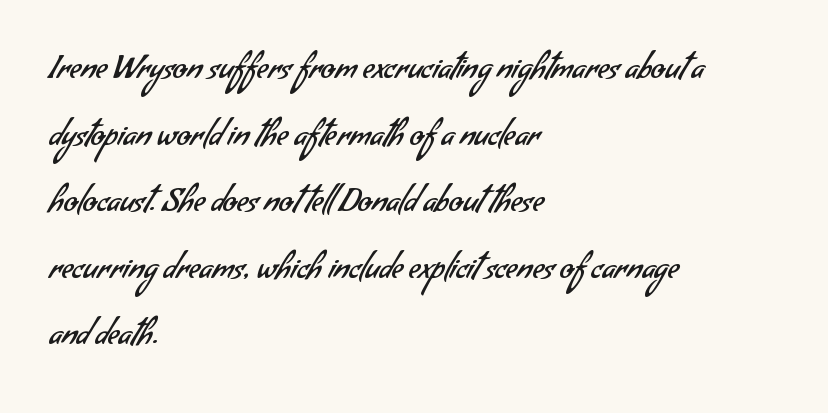
The image shows 32 px regular-weight sans-serif type; set left-aligned, loose line spacing (2.08x), normal letter spacing, not underlined; low stroke contrast and a small x-height.
